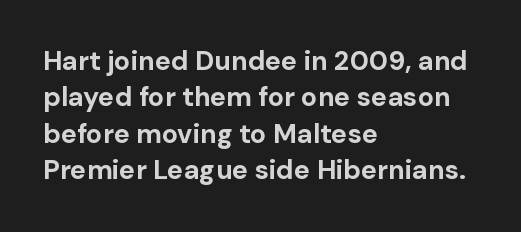
{"italic": "no", "bold": "yes", "underline": "no", "align": "left", "line_spacing": "normal", "line_spacing_ratio": 1.35, "letter_spacing": "normal", "letter_spacing_em": 0.0, "glyph_px": 27}
